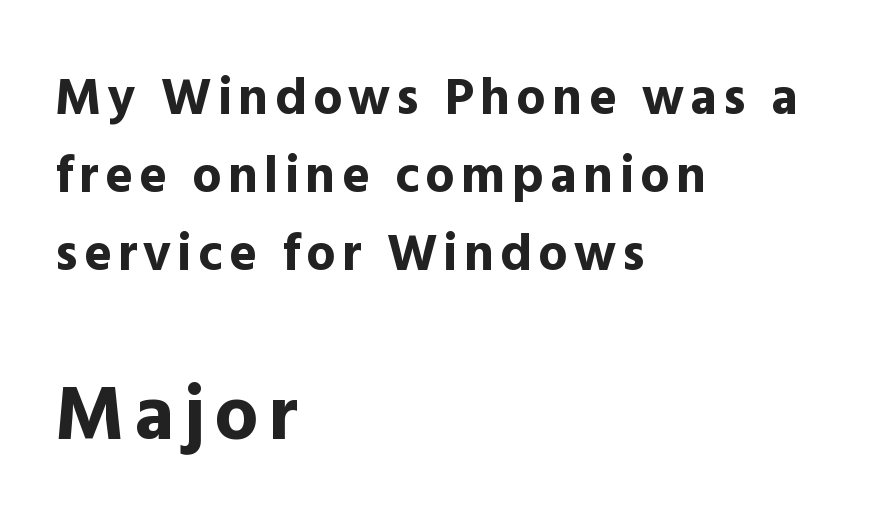
{"serif": "no", "italic": "no", "bold": "yes", "weight": "bold", "width": "normal", "x_height": "medium", "monospaced": "no", "underline": "no", "align": "left", "line_spacing": "normal", "line_spacing_ratio": 1.5, "larger_block": "second", "size_ratio": 1.5, "glyph_px": 78}
